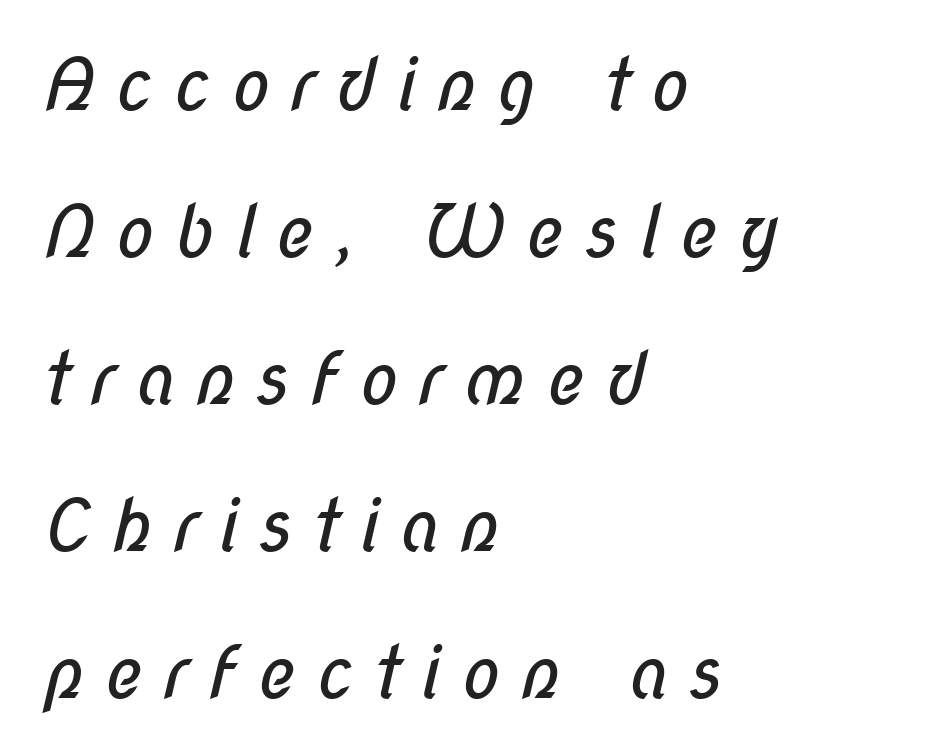
Q: Is the text bold? A: No.
Q: Is the typeface a serif or a sans-serif typeface? A: Sans-serif.
Q: Is the text underlined? A: No.
Q: How is the paragraph aligned? A: Left-aligned.
Q: Is the spacing between letters normal or unusually wide? A: Unusually wide.
Q: Is the spacing between lines tight, normal or loose? A: Loose.
Q: Width (condensed, normal, or wide)? A: Condensed.
Q: Stroke contrast? A: Low.
Q: x-height? A: Medium.
Q: Monospaced? A: No.
